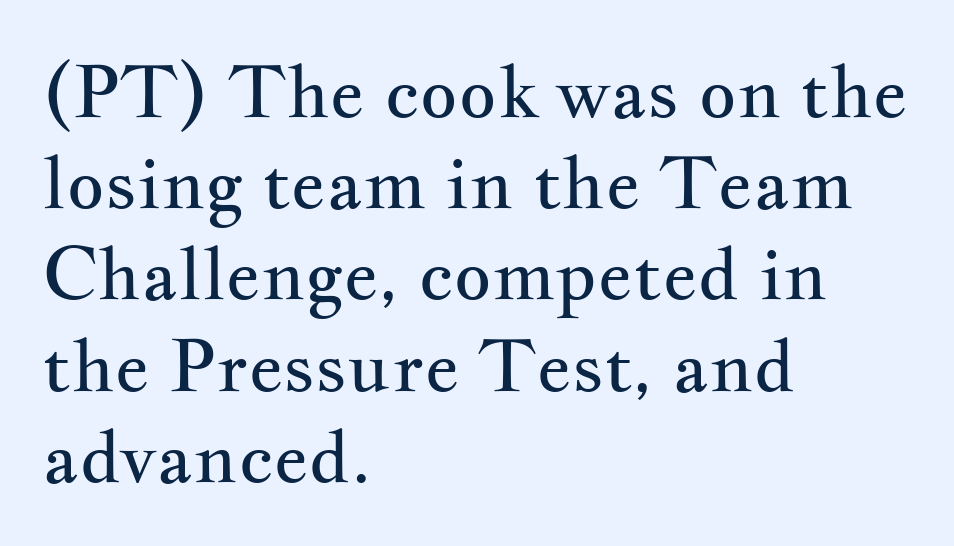
{"serif": "yes", "italic": "no", "bold": "no", "weight": "regular", "width": "wide", "stroke_contrast": "medium", "x_height": "small", "monospaced": "no", "underline": "no", "align": "left", "line_spacing": "normal", "line_spacing_ratio": 1.25, "letter_spacing": "normal", "letter_spacing_em": 0.0, "glyph_px": 73}
